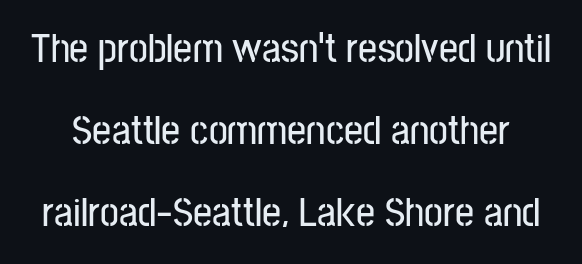
The image shows 42 px condensed sans-serif type, upright; set loose line spacing (1.95x), normal letter spacing, not underlined; low stroke contrast and a medium x-height.
